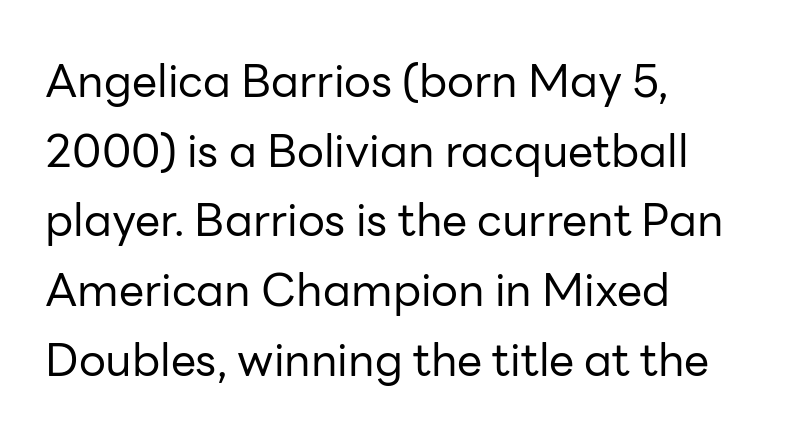
Q: Is the text bold? A: No.
Q: Is the text italic (slanted)? A: No, it is upright.
Q: Is the typeface a serif or a sans-serif typeface? A: Sans-serif.
Q: Is the text underlined? A: No.
Q: How is the paragraph aligned? A: Left-aligned.
Q: Is the spacing between letters normal or unusually wide? A: Normal.
Q: Is the spacing between lines tight, normal or loose? A: Normal.
Q: Width (condensed, normal, or wide)? A: Normal.
Q: Stroke contrast? A: Low.
Q: x-height? A: Medium.
Q: Monospaced? A: No.
